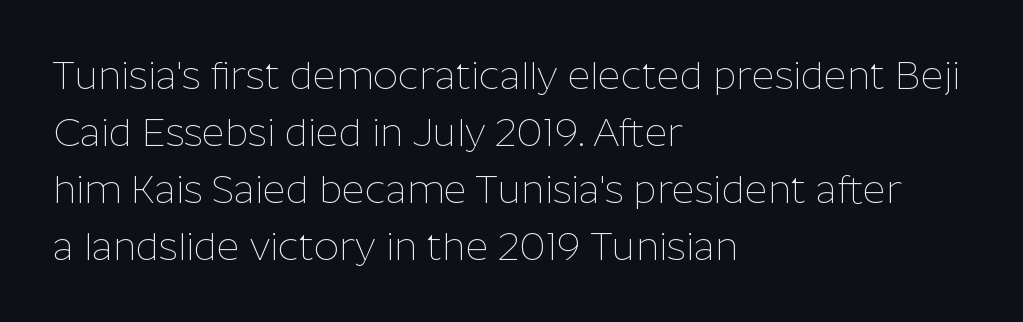
The image shows 39 px thin sans-serif type, upright; set left-aligned, normal line spacing (1.46x), normal letter spacing, not underlined; low stroke contrast and a medium x-height.
